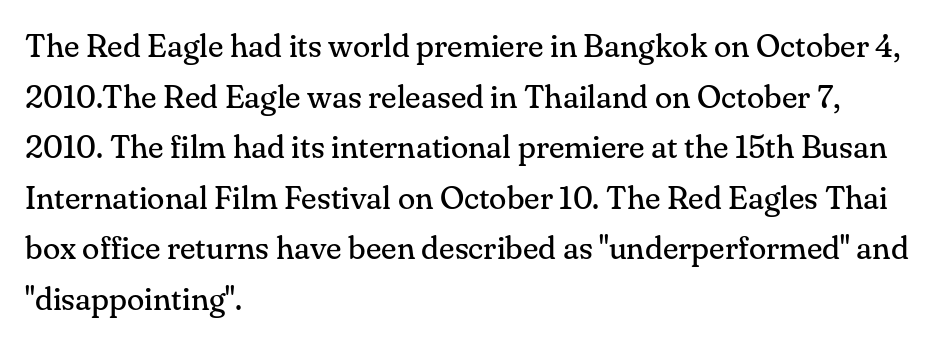
{"serif": "yes", "italic": "no", "bold": "no", "weight": "regular", "width": "normal", "stroke_contrast": "medium", "x_height": "small", "monospaced": "no", "underline": "no", "align": "left", "line_spacing": "normal", "line_spacing_ratio": 1.58, "letter_spacing": "normal", "letter_spacing_em": 0.0, "glyph_px": 32}
